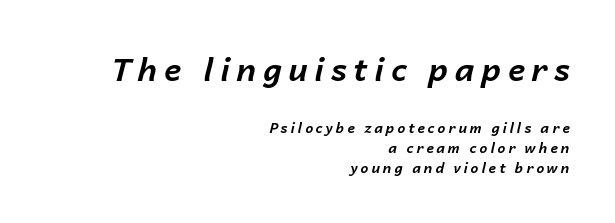
Check the space under the baseline: it is left empty. Between one letter and the next there's a generous, obvious gap. In terms of posture, this sample is oblique. Of the two passages, the one on top uses the larger point size. What weight is shown? A full bold with thick strokes. This sample has the flowing, uneven cadence of proportional lettering.
